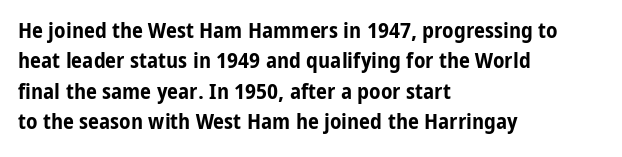
The image shows 22 px bold type, upright; set left-aligned, normal line spacing (1.38x), normal letter spacing, not underlined.
